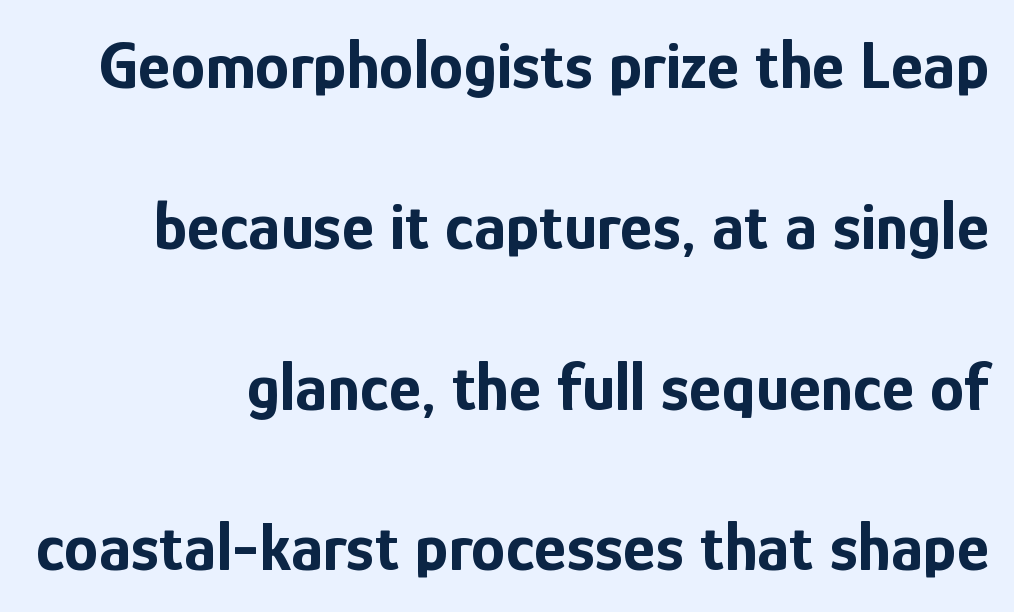
Quick note: interline space is abundant. The horizontal fit of the characters is conventional and even. A roman cut, with each character standing at attention. The text block is weighted toward the right margin, trailing off unevenly leftward. This sample has the flowing, uneven cadence of proportional lettering. Does the type have serifs? No, each stem ends abruptly.
